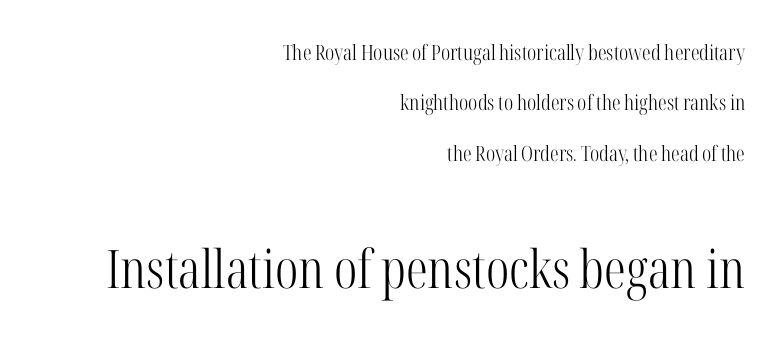
{"serif": "yes", "italic": "no", "bold": "no", "weight": "light", "width": "condensed", "stroke_contrast": "high", "x_height": "medium", "monospaced": "no", "underline": "no", "align": "right", "line_spacing": "loose", "line_spacing_ratio": 2.4, "letter_spacing": "normal", "letter_spacing_em": 0.0, "larger_block": "second", "size_ratio": 2.52, "glyph_px": 53}
